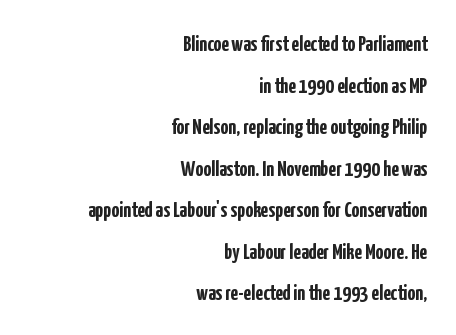
The image shows 22 px bold type, upright; set right-aligned, line spacing 1.89x, normal letter spacing, not underlined.
